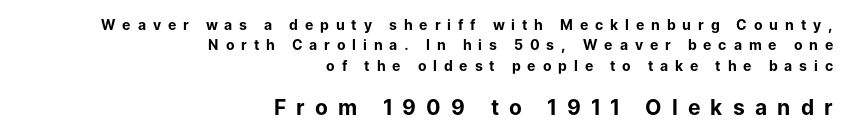
{"italic": "no", "bold": "yes", "underline": "no", "align": "right", "line_spacing": "normal", "line_spacing_ratio": 1.46, "letter_spacing": "wide", "letter_spacing_em": 0.49, "larger_block": "second", "size_ratio": 1.5, "glyph_px": 21}
